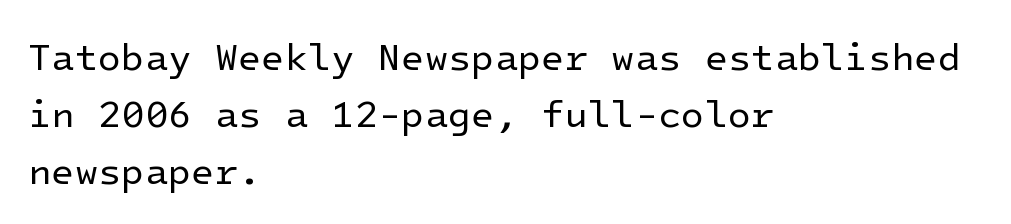
{"serif": "no", "italic": "no", "bold": "no", "weight": "regular", "width": "normal", "stroke_contrast": "low", "x_height": "medium", "underline": "no", "align": "left", "line_spacing": "normal", "line_spacing_ratio": 1.5, "letter_spacing": "normal", "letter_spacing_em": 0.0, "glyph_px": 38}
